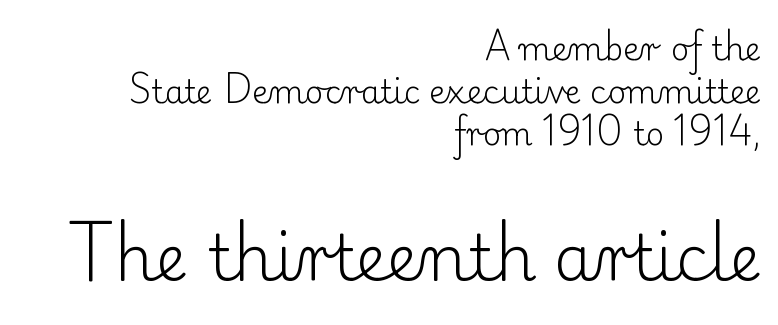
Q: Is the text bold? A: No.
Q: Is the text italic (slanted)? A: No, it is upright.
Q: Is the text underlined? A: No.
Q: How is the paragraph aligned? A: Right-aligned.
Q: Is the spacing between letters normal or unusually wide? A: Normal.
Q: Is the spacing between lines tight, normal or loose? A: Normal.
Q: Which block of text is set in a larger size, the first (top) or the second (bottom)? A: The second (bottom) one.
Q: Width (condensed, normal, or wide)? A: Normal.
Q: Stroke contrast? A: Low.
Q: x-height? A: Small.
Q: Monospaced? A: No.
